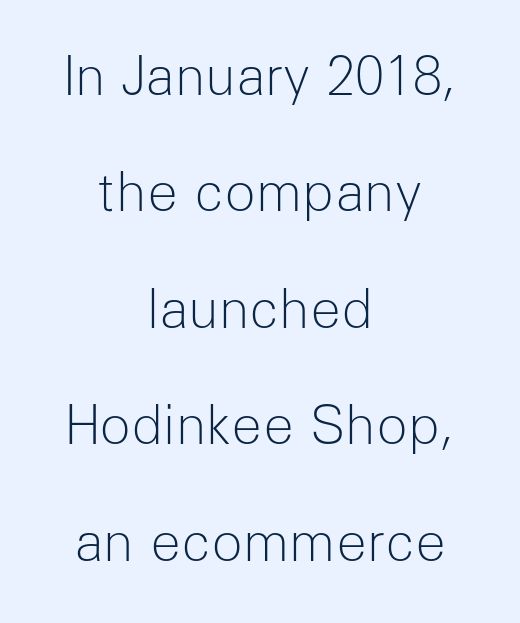
{"serif": "no", "italic": "no", "bold": "no", "weight": "light", "width": "normal", "stroke_contrast": "low", "x_height": "medium", "monospaced": "no", "underline": "no", "align": "center", "line_spacing": "loose", "line_spacing_ratio": 2.24, "letter_spacing": "normal", "letter_spacing_em": 0.0, "glyph_px": 52}
